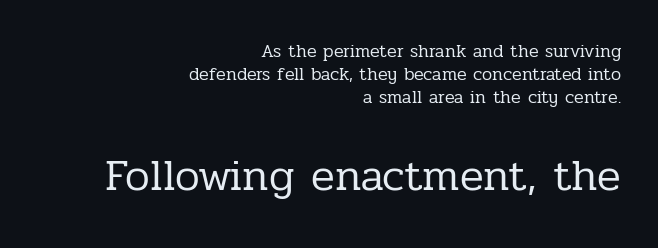
{"serif": "yes", "italic": "no", "bold": "no", "weight": "regular", "width": "normal", "stroke_contrast": "low", "x_height": "medium", "monospaced": "no", "underline": "no", "align": "right", "line_spacing": "normal", "line_spacing_ratio": 1.28, "letter_spacing": "normal", "letter_spacing_em": 0.0, "larger_block": "second", "size_ratio": 2.44, "glyph_px": 44}
